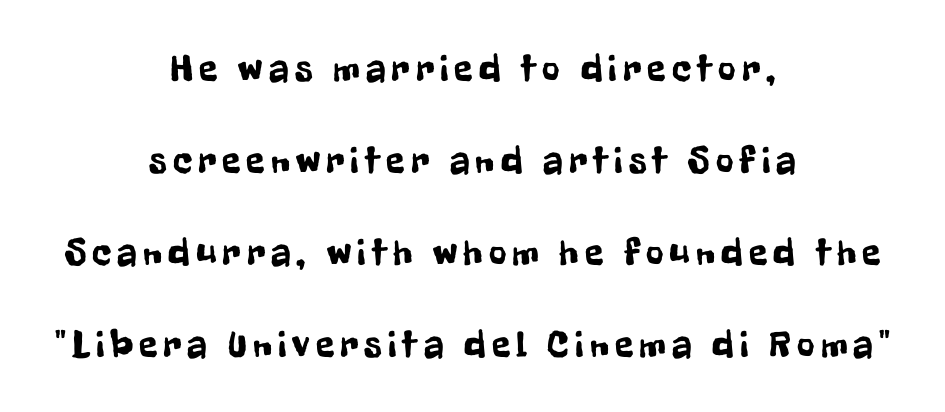
It's the straight-up-and-down kind of type. The characters display no serif detailing; their extremities are plain. Looks like regular typesetting: each glyph gets only the width it needs. A student would call this center alignment; a typographer would say set centered.
